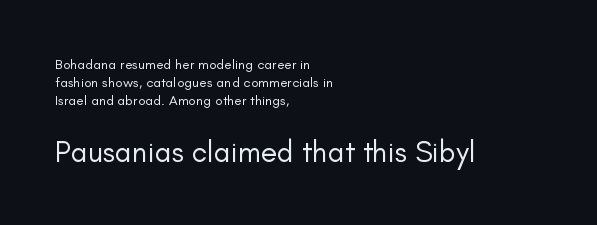
{"serif": "no", "italic": "no", "bold": "no", "weight": "regular", "width": "normal", "stroke_contrast": "low", "x_height": "small", "monospaced": "no", "underline": "no", "align": "left", "line_spacing": "normal", "line_spacing_ratio": 1.28, "letter_spacing": "normal", "letter_spacing_em": 0.0, "larger_block": "second", "size_ratio": 2.14, "glyph_px": 30}
